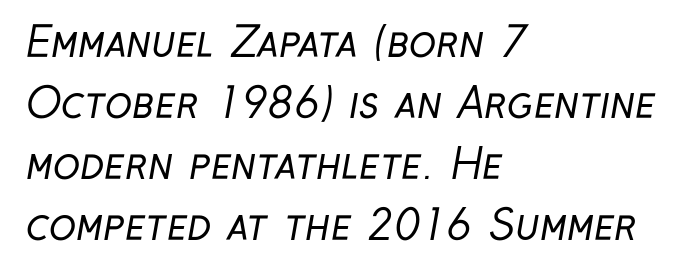
{"serif": "no", "bold": "no", "weight": "regular", "width": "condensed", "stroke_contrast": "low", "x_height": "medium", "monospaced": "no", "underline": "no", "align": "left", "line_spacing": "normal", "line_spacing_ratio": 1.49, "letter_spacing": "normal", "letter_spacing_em": 0.0, "glyph_px": 41}
